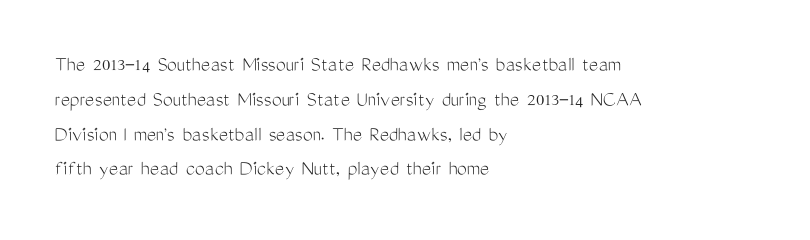
{"italic": "no", "bold": "no", "underline": "no", "align": "left", "line_spacing": "normal", "line_spacing_ratio": 1.58, "letter_spacing": "normal", "letter_spacing_em": 0.0, "glyph_px": 22}
